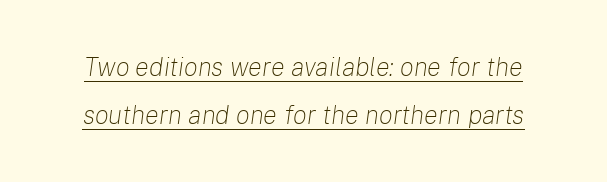
The image shows 26 px text type, italic (leaning right); set line spacing 1.85x, normal letter spacing, underlined.
